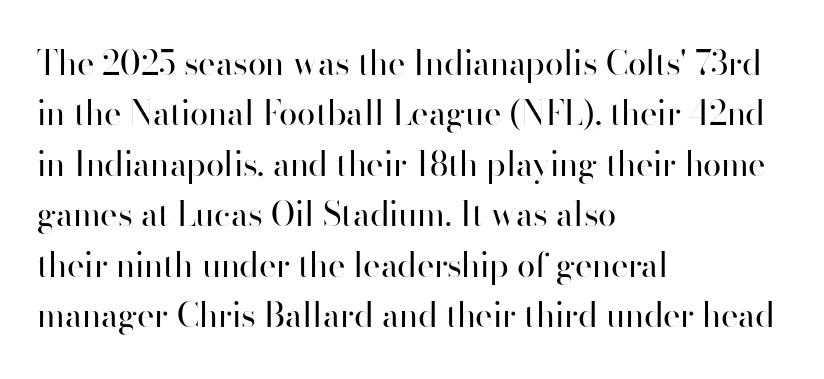
The image shows 33 px regular-weight sans-serif type, upright; set left-aligned, normal line spacing (1.53x), normal letter spacing, not underlined; high stroke contrast and a small x-height.
